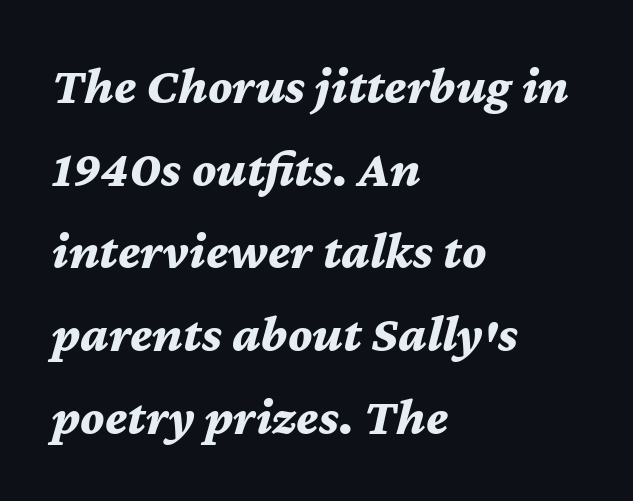
Italic: yes, the glyphs are oblique. Typeset ragged right — the left edge is the straight one. Weight: bold. Check under the words: just untouched page. Is this a fixed-width face? No — the glyphs have proportional, varying widths. Tracking here is standard; glyphs follow each other at the usual distance.
